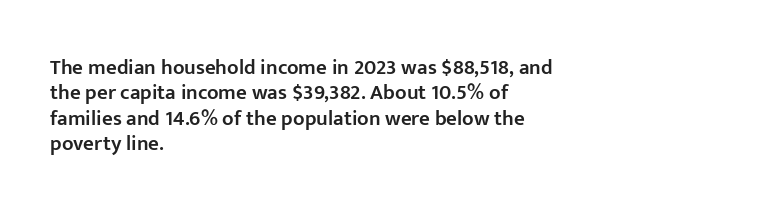
Q: Is the text bold? A: Semi-bold.
Q: Is the text italic (slanted)? A: No, it is upright.
Q: Is the text underlined? A: No.
Q: How is the paragraph aligned? A: Left-aligned.
Q: Is the spacing between letters normal or unusually wide? A: Normal.
